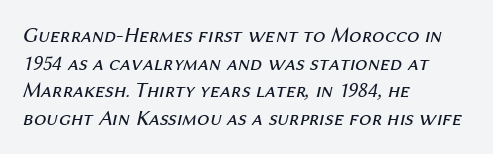
Q: Is the text bold? A: No.
Q: Is the text italic (slanted)? A: Yes, it leans right by about 12 degrees.
Q: Is the text underlined? A: No.
Q: How is the paragraph aligned? A: Left-aligned.
Q: Is the spacing between letters normal or unusually wide? A: Normal.
Q: Is the spacing between lines tight, normal or loose? A: Normal.
